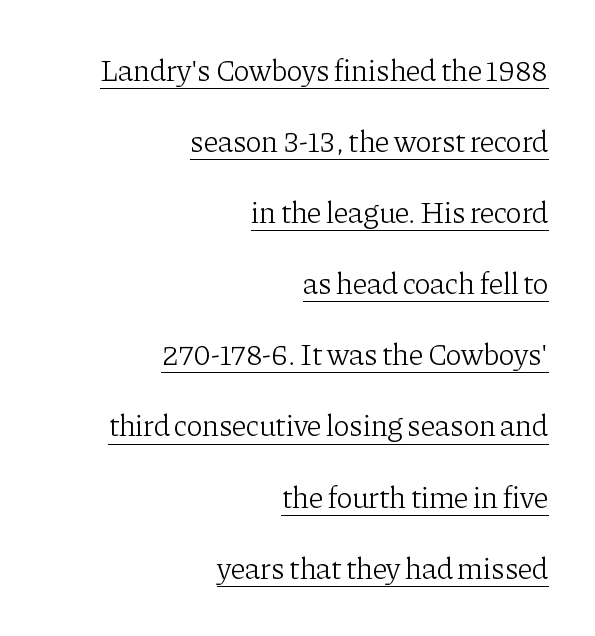
The image shows 30 px light serif type, upright; set right-aligned, loose line spacing (2.37x), normal letter spacing, underlined; low stroke contrast and a medium x-height.
